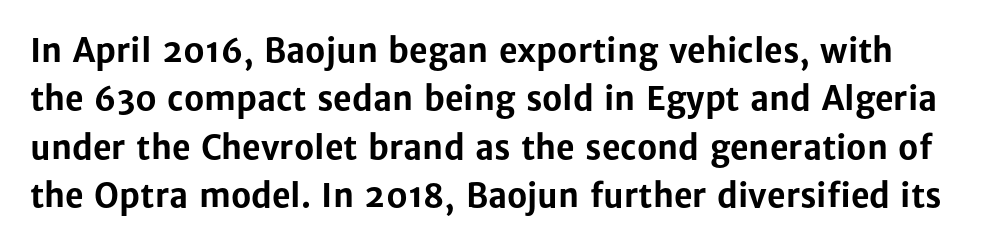
What's the leading like? Ordinary, nothing unusual. A sans-serif font was chosen for this passage. Varying glyph widths throughout — classic text-font behaviour. Has an underline been added? It has not. Typographic density is high because the face is bold. Does extra space separate the letters? No, they use regular spacing.
